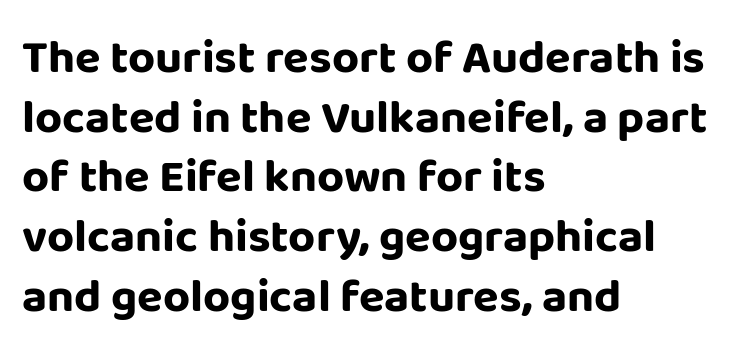
The image shows 47 px bold sans-serif type, upright; set left-aligned, normal line spacing (1.27x), normal letter spacing, not underlined; low stroke contrast and a large x-height.
